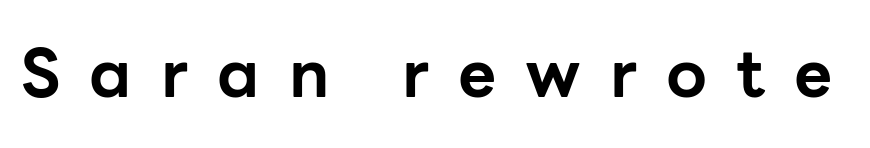
The image shows 66 px bold sans-serif type, upright; set unusually wide letter spacing (+0.44 em), not underlined; low stroke contrast and a medium x-height.
